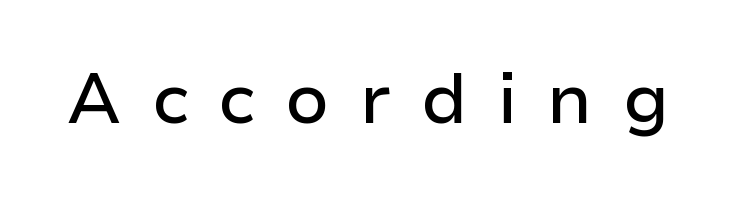
The image shows 71 px sans-serif type, upright; set unusually wide letter spacing (+0.41 em), not underlined; low stroke contrast and a medium x-height.
